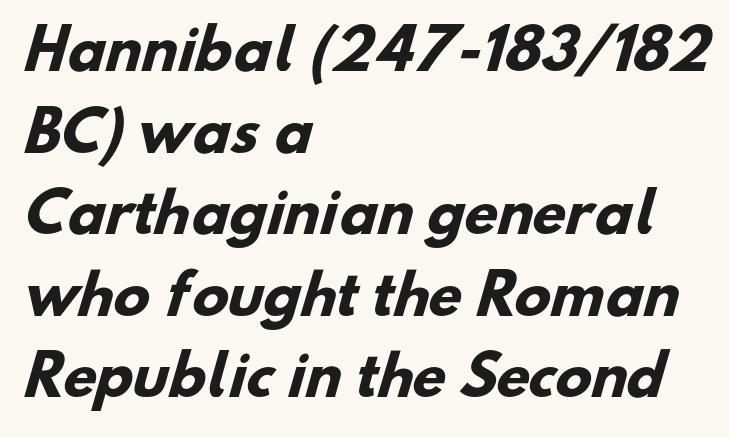
The image shows 54 px heavy sans-serif type; set left-aligned, normal line spacing (1.51x), normal letter spacing, not underlined; low stroke contrast and a small x-height.
